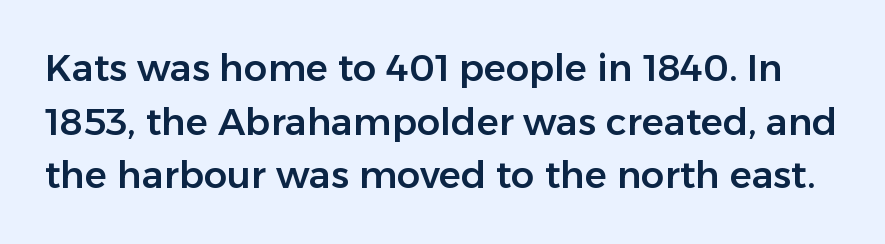
The letters carry no serifs — their stems end cleanly without finishing strokes. Students, note that the glyphs here touch the page at normal intervals. The leading is moderate, giving the passage an even texture. Underlining? Definitely not there. Proportional: the letters do not fall into vertical columns. Vertical strokes here are truly vertical.
